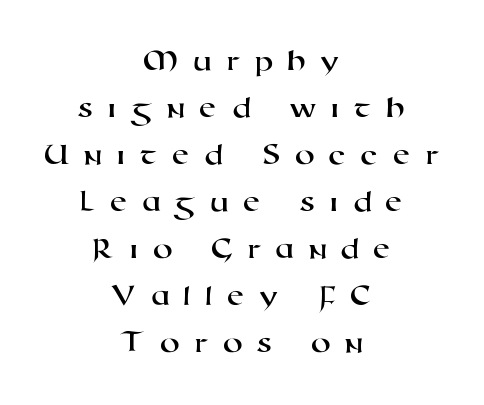
Q: Is the typeface a serif or a sans-serif typeface? A: Sans-serif.
Q: Is the text underlined? A: No.
Q: How is the paragraph aligned? A: Centered.
Q: Is the spacing between letters normal or unusually wide? A: Unusually wide.
Q: Is the spacing between lines tight, normal or loose? A: Normal.
Q: Width (condensed, normal, or wide)? A: Wide.
Q: Stroke contrast? A: High.
Q: x-height? A: Medium.
Q: Monospaced? A: No.
